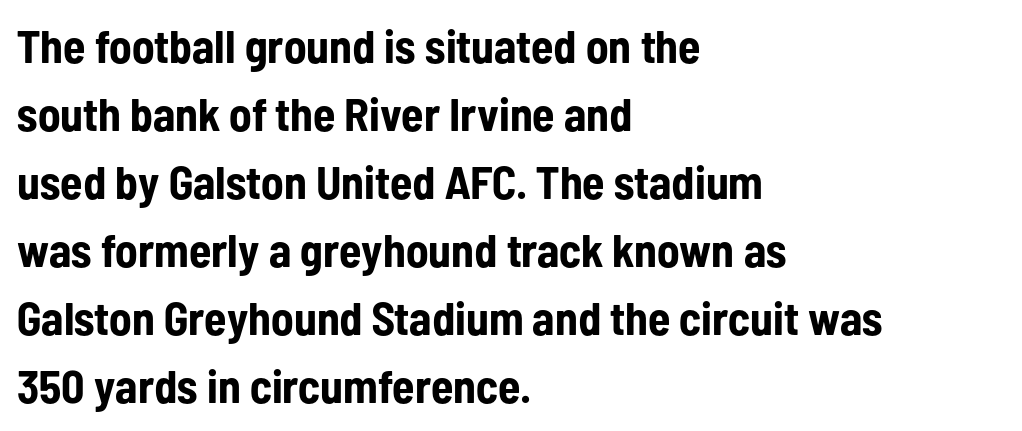
{"serif": "no", "italic": "no", "bold": "yes", "weight": "bold", "width": "condensed", "stroke_contrast": "low", "x_height": "medium", "monospaced": "no", "underline": "no", "align": "left", "line_spacing": "normal", "line_spacing_ratio": 1.48, "letter_spacing": "normal", "letter_spacing_em": 0.0, "glyph_px": 46}
